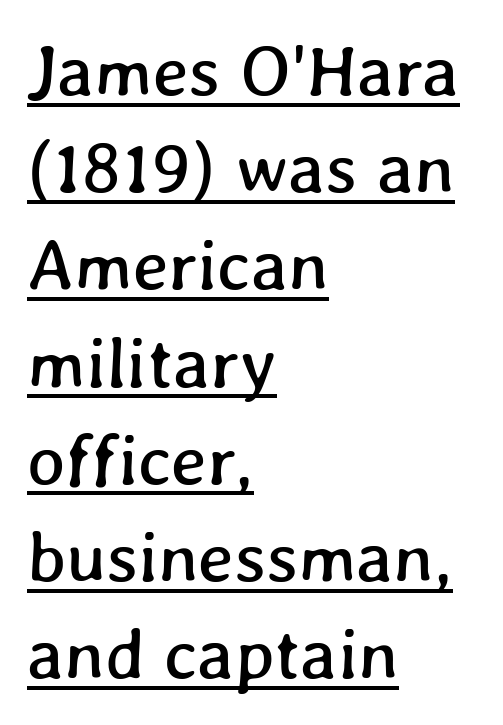
The image shows 72 px text type; set left-aligned, normal line spacing (1.35x), normal letter spacing, underlined; low stroke contrast and a medium x-height.
